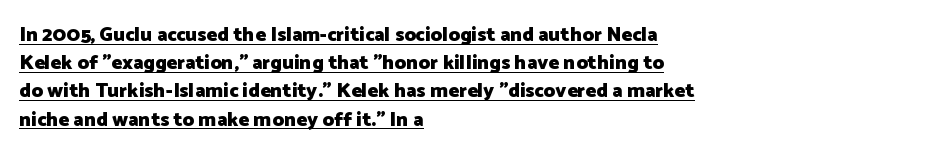
Q: Is the text bold? A: Yes.
Q: Is the text italic (slanted)? A: No, it is upright.
Q: Is the text underlined? A: Yes.
Q: How is the paragraph aligned? A: Left-aligned.
Q: Is the spacing between letters normal or unusually wide? A: Normal.
Q: Is the spacing between lines tight, normal or loose? A: Normal.
